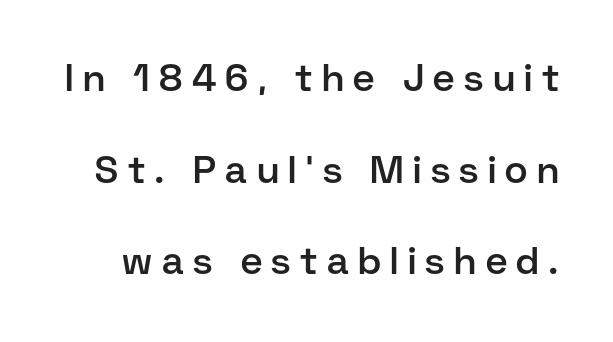
{"serif": "no", "italic": "no", "bold": "semi", "weight": "semibold", "width": "normal", "stroke_contrast": "low", "x_height": "medium", "monospaced": "no", "underline": "no", "line_spacing": "loose", "line_spacing_ratio": 2.41, "letter_spacing": "wide", "letter_spacing_em": 0.25, "glyph_px": 38}
